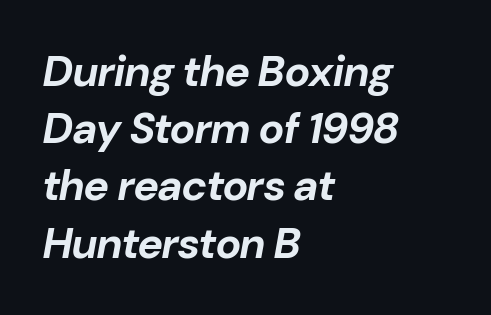
The image shows 43 px bold type, italic (leaning right); set left-aligned, normal line spacing (1.33x), normal letter spacing, not underlined; low stroke contrast and a medium x-height.
